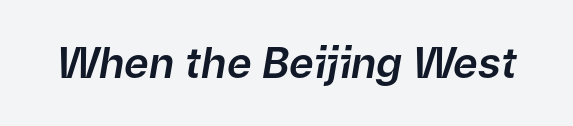
Nothing unusual about the tracking: characters are spaced as the font intends. Italic: yes, the glyphs are oblique. Each row of text sits above clean, open space. Each letter keeps its own natural width here, so spacing adapts to shape.
